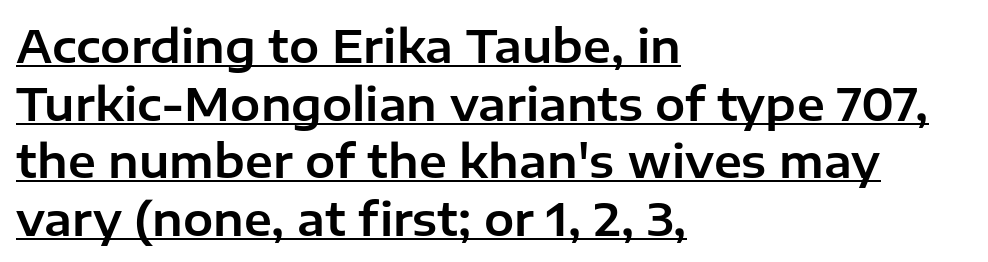
Q: Is the text italic (slanted)? A: No, it is upright.
Q: Is the typeface a serif or a sans-serif typeface? A: Sans-serif.
Q: Is the text underlined? A: Yes.
Q: How is the paragraph aligned? A: Left-aligned.
Q: Is the spacing between letters normal or unusually wide? A: Normal.
Q: Is the spacing between lines tight, normal or loose? A: Normal.
Q: Width (condensed, normal, or wide)? A: Normal.
Q: Stroke contrast? A: Low.
Q: x-height? A: Medium.
Q: Monospaced? A: No.
